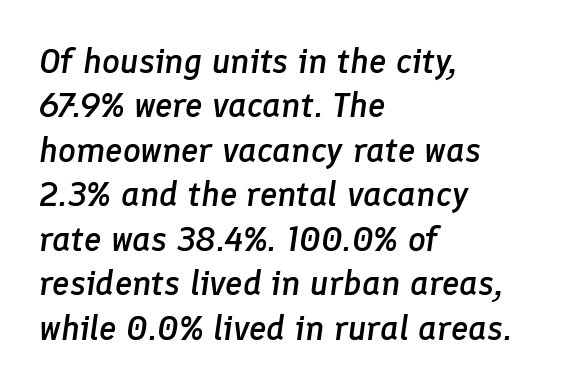
Q: Is the text bold? A: Semi-bold.
Q: Is the text italic (slanted)? A: Yes, it leans right by about 8 degrees.
Q: Is the text underlined? A: No.
Q: How is the paragraph aligned? A: Left-aligned.
Q: Is the spacing between letters normal or unusually wide? A: Normal.
Q: Is the spacing between lines tight, normal or loose? A: Normal.
Q: Width (condensed, normal, or wide)? A: Normal.
Q: Stroke contrast? A: Low.
Q: x-height? A: Medium.
Q: Monospaced? A: No.
